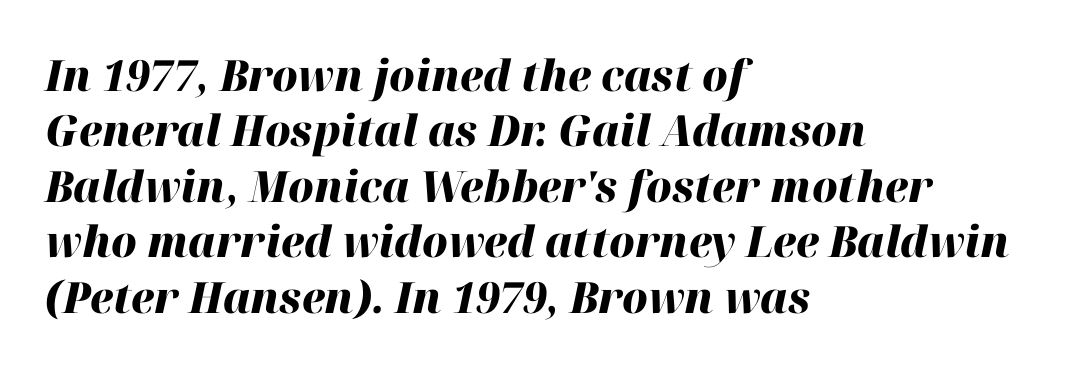
Q: Is the text bold? A: Yes.
Q: Is the text italic (slanted)? A: Yes, it leans right by about 12 degrees.
Q: Is the text underlined? A: No.
Q: How is the paragraph aligned? A: Left-aligned.
Q: Is the spacing between letters normal or unusually wide? A: Normal.
Q: Is the spacing between lines tight, normal or loose? A: Normal.
Q: Width (condensed, normal, or wide)? A: Normal.
Q: Stroke contrast? A: High.
Q: x-height? A: Medium.
Q: Monospaced? A: No.
